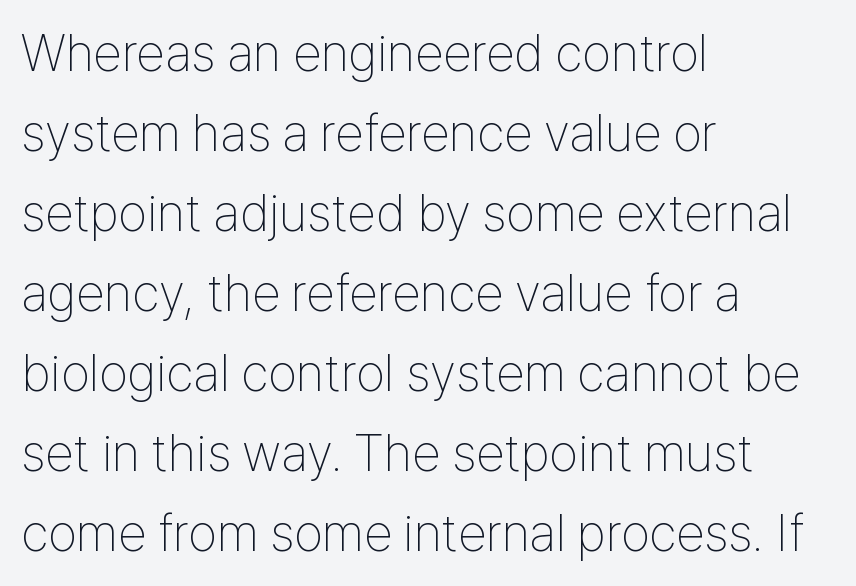
Q: Is the text bold? A: No.
Q: Is the text italic (slanted)? A: No, it is upright.
Q: Is the typeface a serif or a sans-serif typeface? A: Sans-serif.
Q: Is the text underlined? A: No.
Q: How is the paragraph aligned? A: Left-aligned.
Q: Is the spacing between letters normal or unusually wide? A: Normal.
Q: Is the spacing between lines tight, normal or loose? A: Normal.
Q: Width (condensed, normal, or wide)? A: Condensed.
Q: Stroke contrast? A: Low.
Q: x-height? A: Medium.
Q: Monospaced? A: No.
